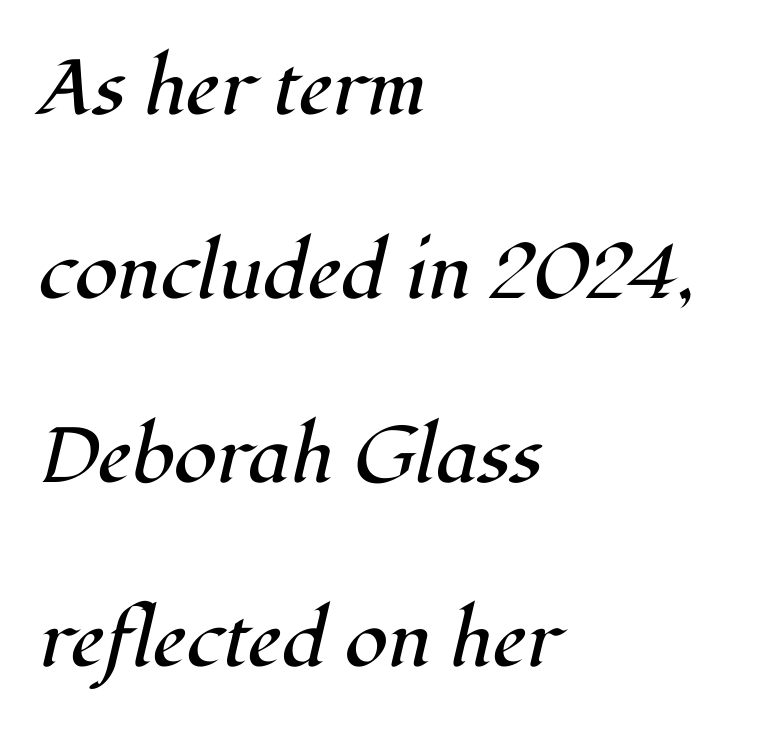
The image shows 78 px regular-weight serif type, italic (leaning right); set left-aligned, loose line spacing (2.36x), normal letter spacing, not underlined; high stroke contrast and a medium x-height.
